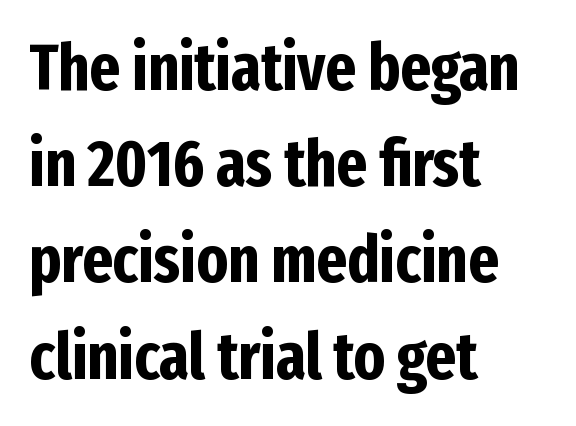
The image shows 65 px bold, condensed sans-serif type, upright; set left-aligned, normal line spacing (1.48x), normal letter spacing, not underlined; low stroke contrast and a medium x-height.
